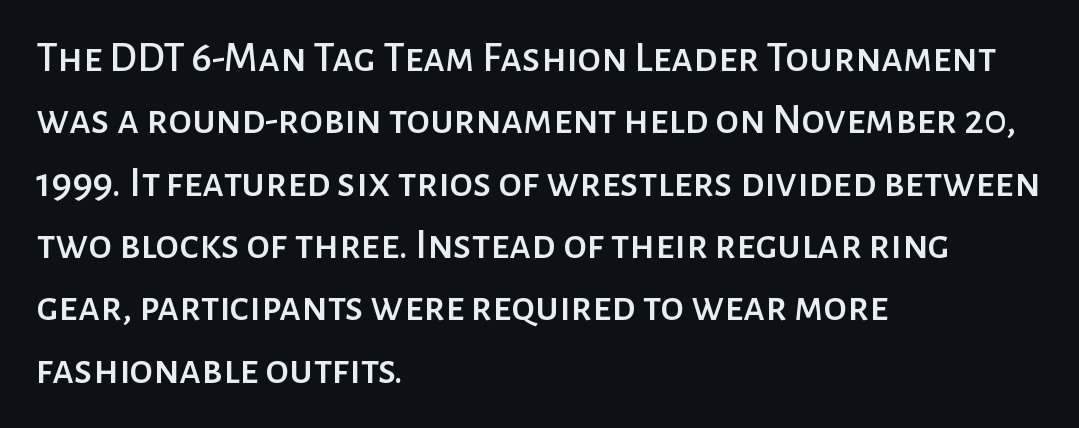
{"serif": "no", "italic": "no", "width": "normal", "stroke_contrast": "low", "x_height": "medium", "monospaced": "no", "underline": "no", "align": "left", "line_spacing": "normal", "line_spacing_ratio": 1.45, "letter_spacing": "normal", "letter_spacing_em": 0.0, "glyph_px": 43}
